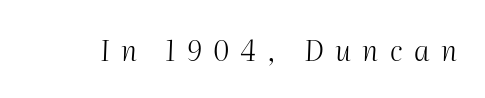
The image shows 28 px light type, italic (leaning right); set unusually wide letter spacing (+0.41 em), not underlined; medium stroke contrast and a medium x-height.
